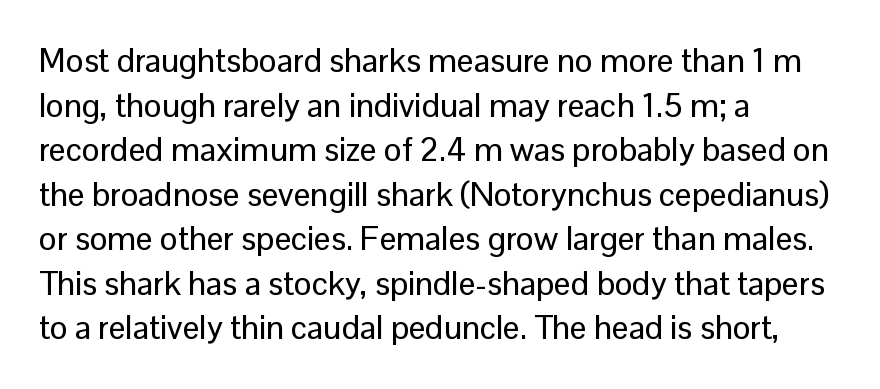
{"serif": "no", "italic": "no", "width": "normal", "stroke_contrast": "low", "x_height": "medium", "monospaced": "no", "underline": "no", "align": "left", "line_spacing": "normal", "line_spacing_ratio": 1.35, "letter_spacing": "normal", "letter_spacing_em": 0.0, "glyph_px": 33}
